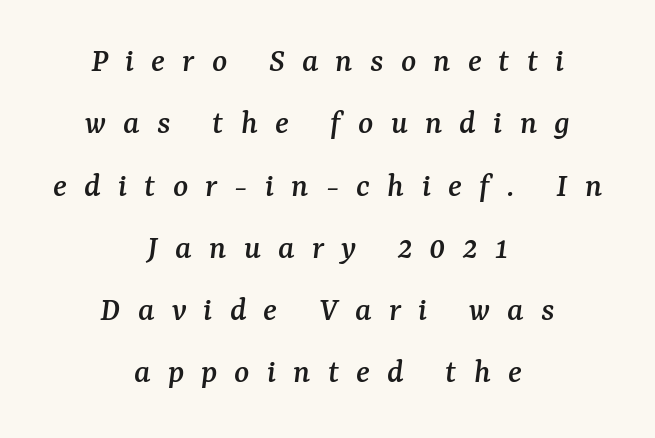
{"serif": "yes", "italic": "yes", "lean": "right", "slant_degrees": 7, "width": "normal", "stroke_contrast": "medium", "x_height": "medium", "monospaced": "no", "underline": "no", "align": "center", "line_spacing_ratio": 1.78, "letter_spacing": "wide", "letter_spacing_em": 0.49, "glyph_px": 35}
